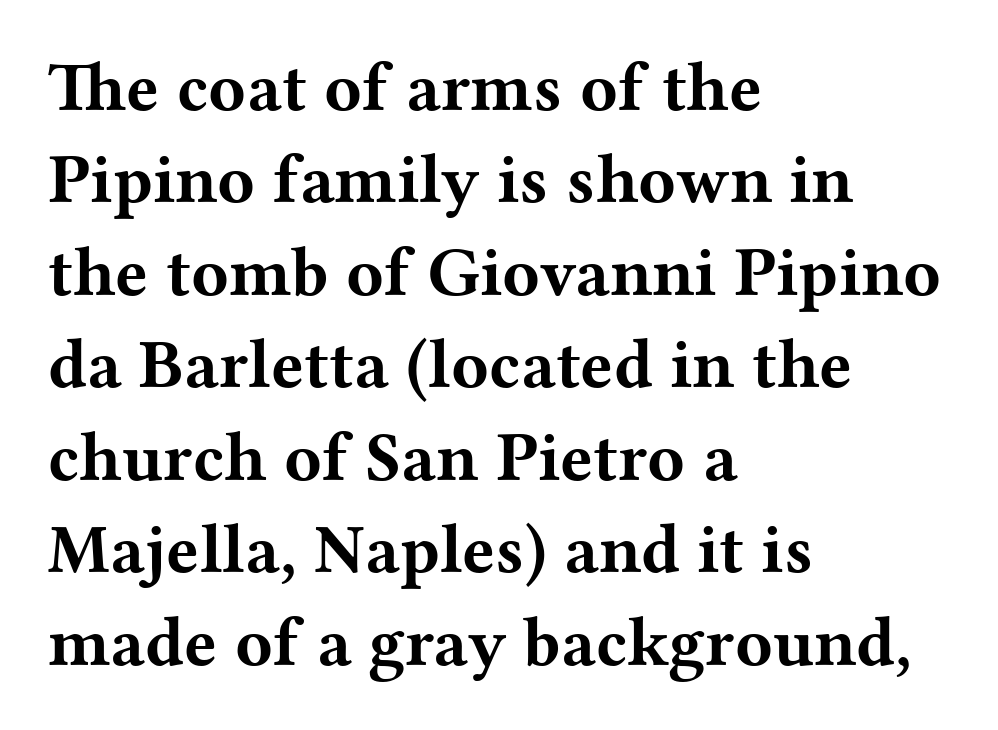
Q: Is the text bold? A: Yes.
Q: Is the text italic (slanted)? A: No, it is upright.
Q: Is the typeface a serif or a sans-serif typeface? A: Serif.
Q: Is the text underlined? A: No.
Q: How is the paragraph aligned? A: Left-aligned.
Q: Is the spacing between letters normal or unusually wide? A: Normal.
Q: Is the spacing between lines tight, normal or loose? A: Normal.
Q: Width (condensed, normal, or wide)? A: Wide.
Q: Stroke contrast? A: Medium.
Q: x-height? A: Medium.
Q: Monospaced? A: No.
